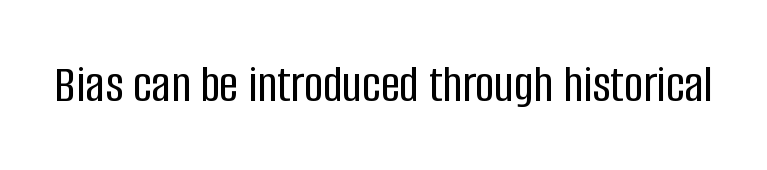
{"serif": "no", "italic": "no", "width": "condensed", "stroke_contrast": "low", "x_height": "large", "monospaced": "no", "underline": "no", "letter_spacing": "normal", "letter_spacing_em": 0.0, "glyph_px": 53}
